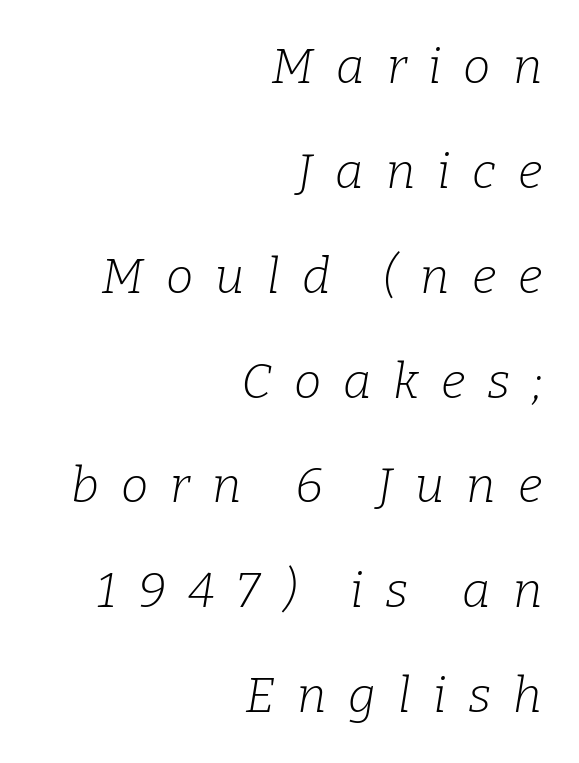
The image shows 49 px light serif type, italic (leaning right); set right-aligned, loose line spacing (2.14x), unusually wide letter spacing (+0.45 em), not underlined; low stroke contrast and a medium x-height.
